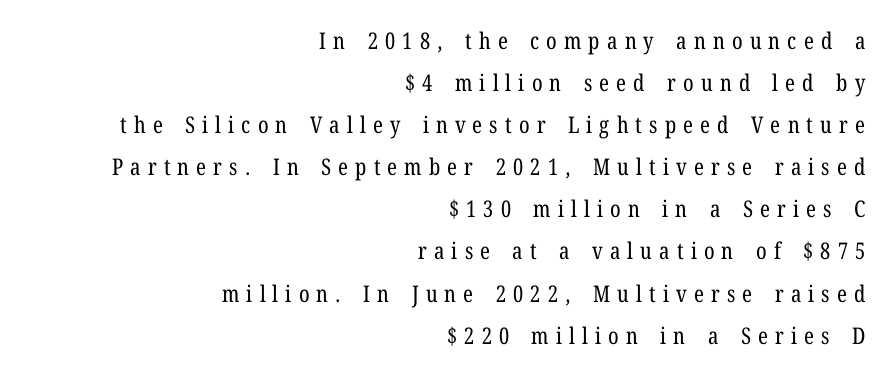
This sample uses expanded letter spacing, leaving extra air between glyphs. The lines are quadded right. Is there any slant? The stems are plumb. The words here are not underlined. Counters stay open thanks to moderate or lighter strokes.
